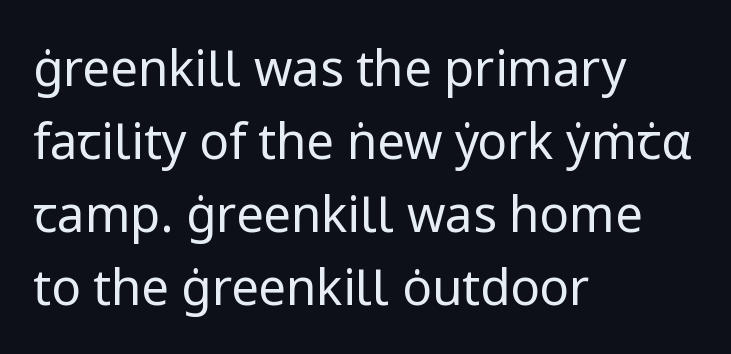
The image shows 49 px regular-weight sans-serif type, upright; set left-aligned, normal line spacing (1.49x), normal letter spacing, not underlined; low stroke contrast and a medium x-height.
